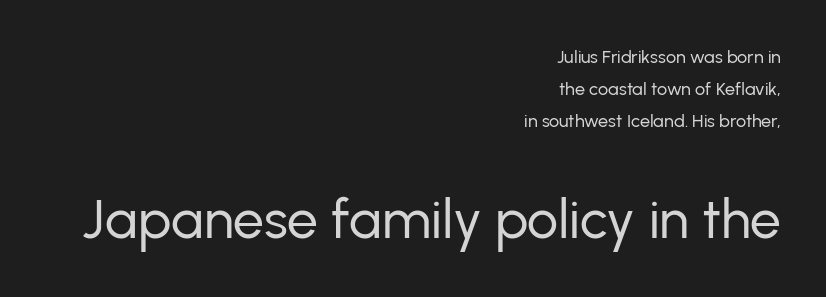
{"serif": "no", "italic": "no", "bold": "no", "weight": "regular", "width": "normal", "stroke_contrast": "low", "x_height": "medium", "monospaced": "no", "underline": "no", "align": "right", "line_spacing_ratio": 1.77, "letter_spacing": "normal", "letter_spacing_em": 0.0, "larger_block": "second", "size_ratio": 3.06, "glyph_px": 55}
